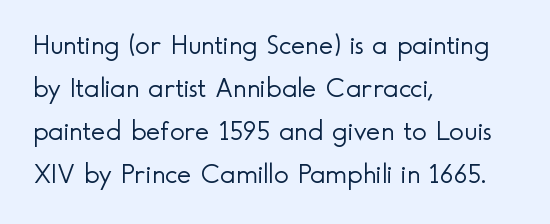
The image shows 28 px light sans-serif type, upright; set left-aligned, normal line spacing (1.53x), normal letter spacing, not underlined; a small x-height.
